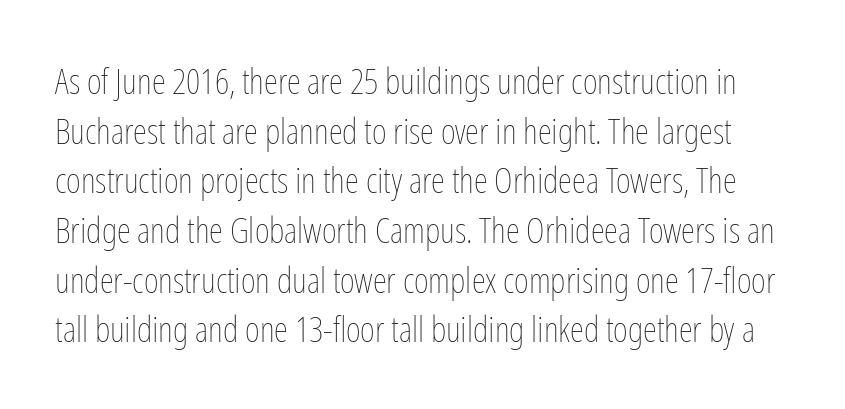
Q: Is the text bold? A: No.
Q: Is the text italic (slanted)? A: No, it is upright.
Q: Is the text underlined? A: No.
Q: Is the spacing between letters normal or unusually wide? A: Normal.
Q: Is the spacing between lines tight, normal or loose? A: Normal.
Q: Width (condensed, normal, or wide)? A: Condensed.
Q: Stroke contrast? A: Low.
Q: x-height? A: Medium.
Q: Monospaced? A: No.
